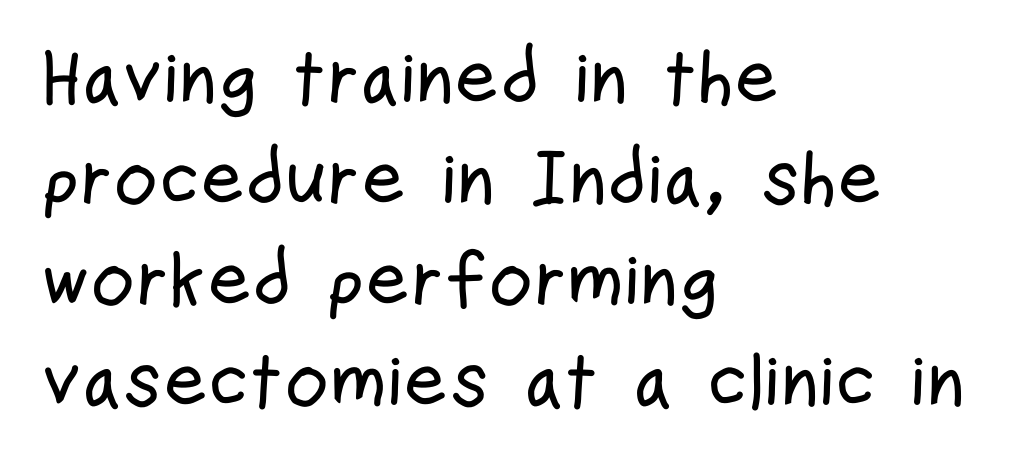
Q: Is the text italic (slanted)? A: No, it is upright.
Q: Is the typeface a serif or a sans-serif typeface? A: Sans-serif.
Q: Is the text underlined? A: No.
Q: How is the paragraph aligned? A: Left-aligned.
Q: Is the spacing between letters normal or unusually wide? A: Normal.
Q: Is the spacing between lines tight, normal or loose? A: Normal.
Q: Width (condensed, normal, or wide)? A: Condensed.
Q: Stroke contrast? A: Low.
Q: x-height? A: Medium.
Q: Monospaced? A: No.
